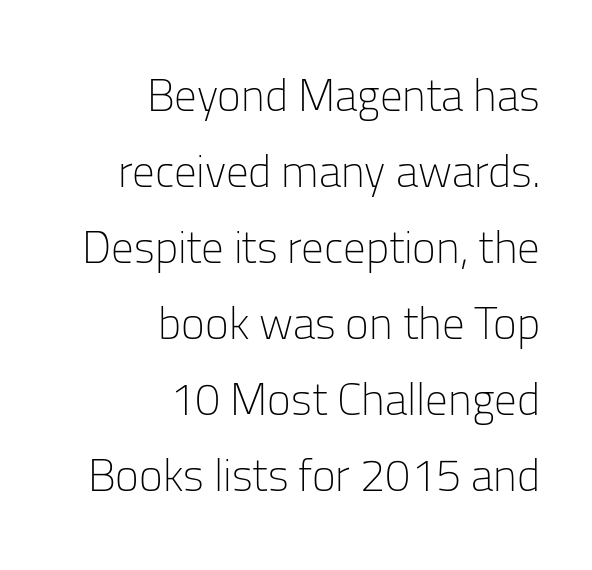
The image shows 45 px light sans-serif type, upright; set right-aligned, normal line spacing (1.69x), normal letter spacing, not underlined; low stroke contrast and a medium x-height.
